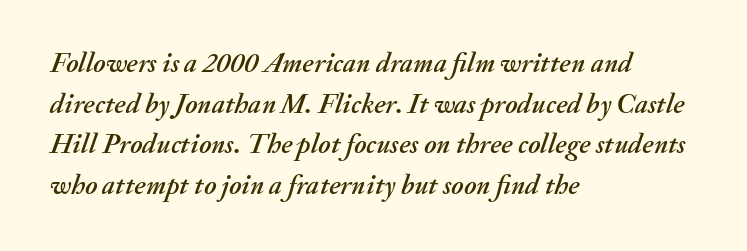
{"italic": "yes", "lean": "right", "slant_degrees": 20, "width": "normal", "stroke_contrast": "medium", "x_height": "small", "monospaced": "no", "underline": "no", "align": "left", "line_spacing": "normal", "line_spacing_ratio": 1.45, "letter_spacing": "normal", "letter_spacing_em": 0.0, "glyph_px": 28}
